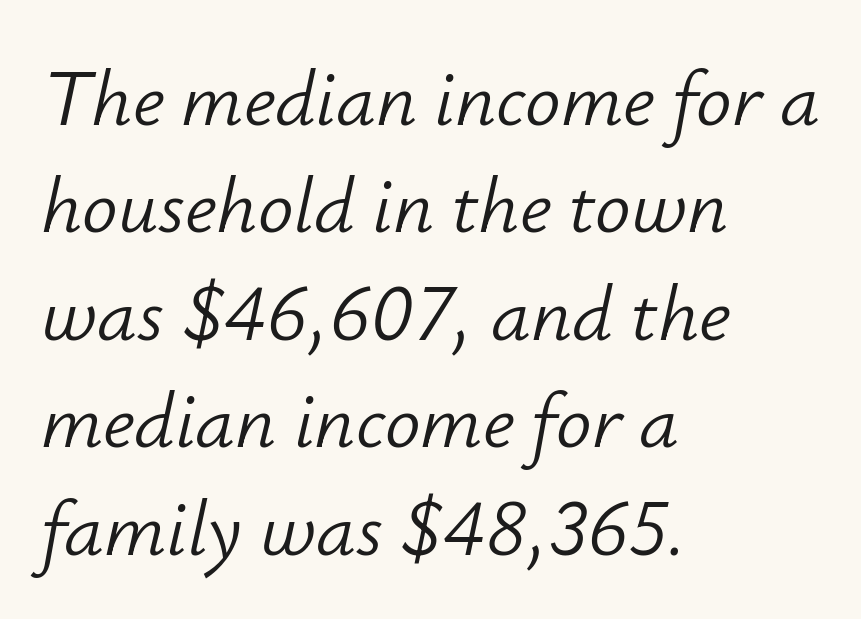
{"italic": "yes", "lean": "right", "slant_degrees": 12, "bold": "no", "weight": "light", "width": "normal", "stroke_contrast": "low", "x_height": "small", "monospaced": "no", "underline": "no", "align": "left", "line_spacing": "normal", "line_spacing_ratio": 1.36, "letter_spacing": "normal", "letter_spacing_em": 0.0, "glyph_px": 79}
